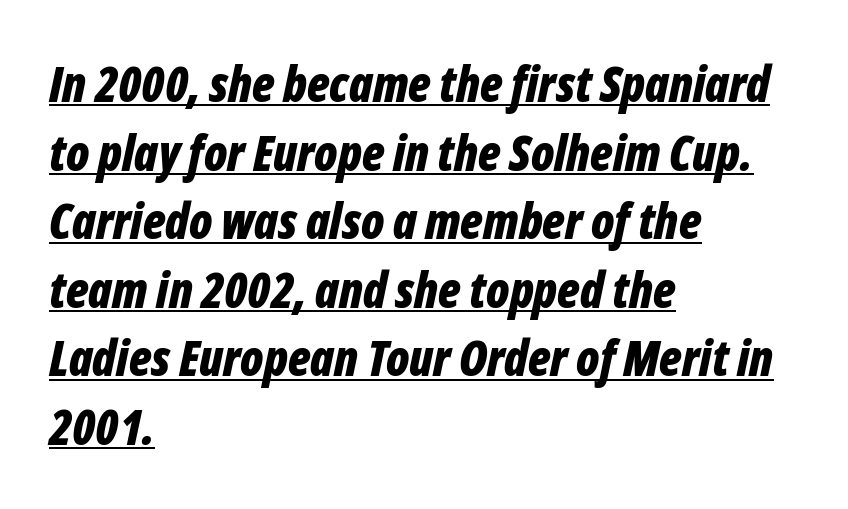
Heft: maximum for text — a bold. The lines in this sample share a left origin and differ only in where they stop. A typographer would call this underscored text. Short note: letters normally spaced. This sample keeps an unexceptional amount of space between lines.
